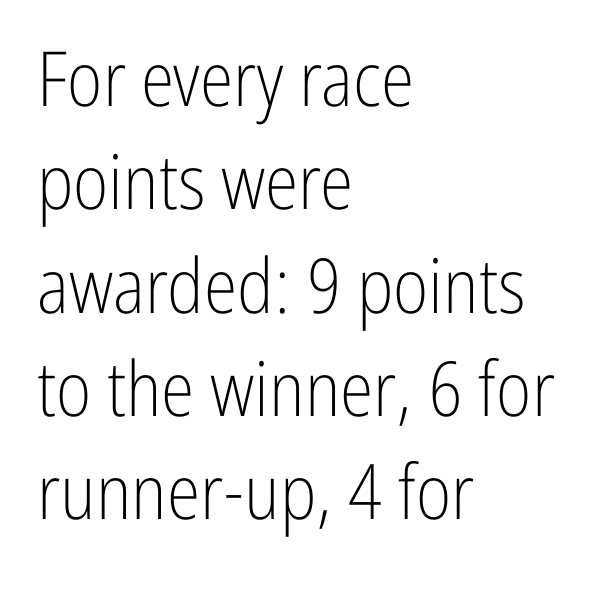
The image shows 76 px light, condensed sans-serif type, upright; set left-aligned, normal line spacing (1.36x), normal letter spacing, not underlined; low stroke contrast and a medium x-height.
